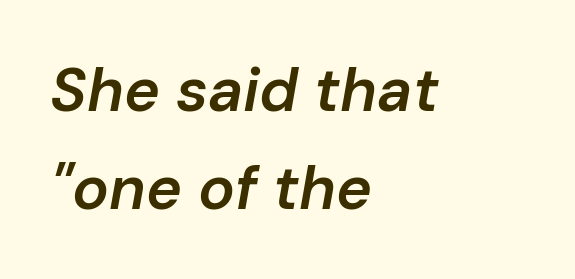
{"italic": "yes", "lean": "right", "slant_degrees": 10, "bold": "semi", "weight": "semibold", "width": "normal", "stroke_contrast": "low", "x_height": "medium", "monospaced": "no", "underline": "no", "align": "left", "line_spacing": "normal", "line_spacing_ratio": 1.61, "letter_spacing": "normal", "letter_spacing_em": 0.0, "glyph_px": 61}
